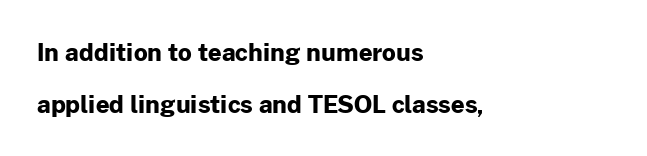
The image shows 24 px bold type, upright; set left-aligned, loose line spacing (2.17x), normal letter spacing, not underlined.
